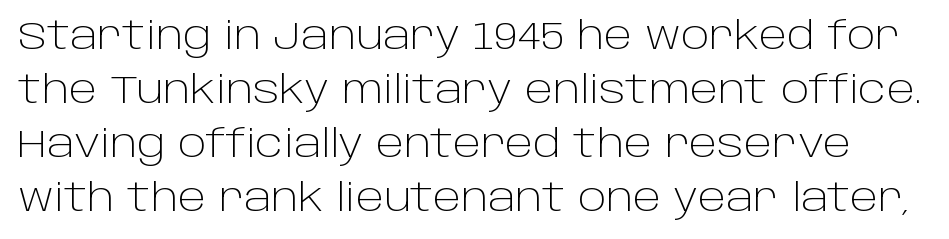
The image shows 38 px light sans-serif type, upright; set normal line spacing (1.42x), normal letter spacing, not underlined; low stroke contrast and a large x-height.
